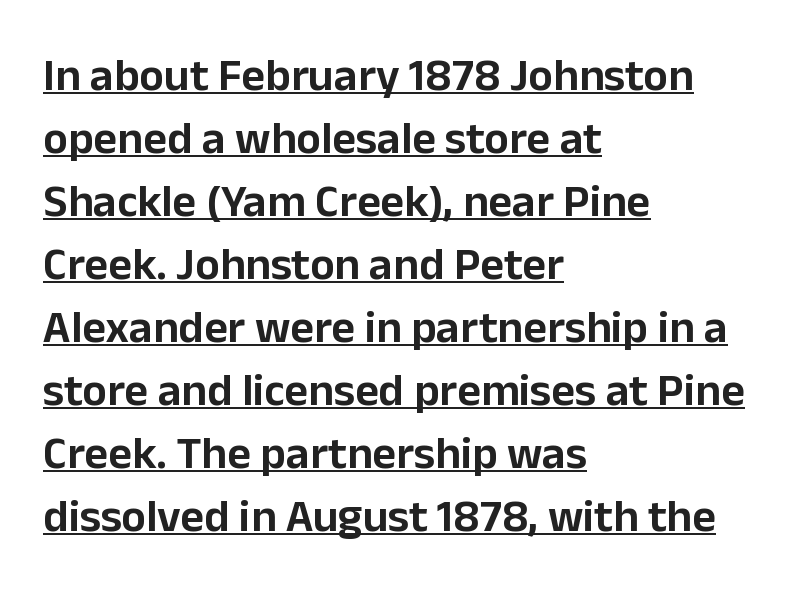
The image shows 46 px sans-serif type, upright; set left-aligned, normal line spacing (1.37x), normal letter spacing, underlined; low stroke contrast and a medium x-height.
